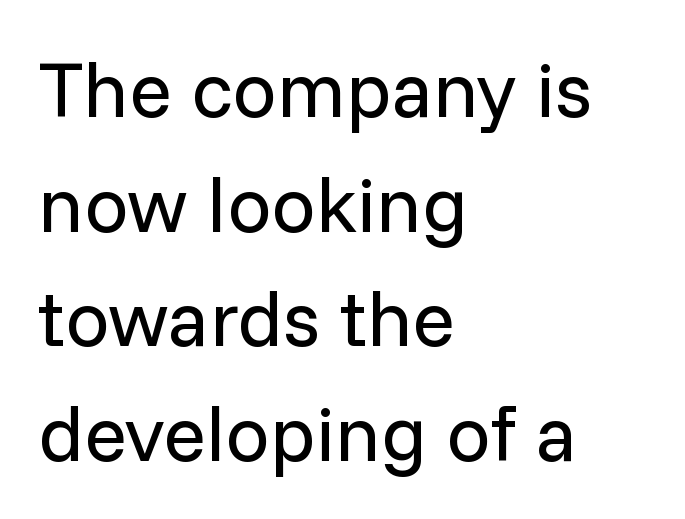
The gaps between neighbouring characters are ordinary and unremarkable. This is the regular roman posture of the typeface. Glance below the letters and you will spot only blank space. The passage shown is typeset with a sans-serif family. The cut favours lightness, reaching ordinary text weight at its darkest. Successive baselines arrive at the customary interval.
